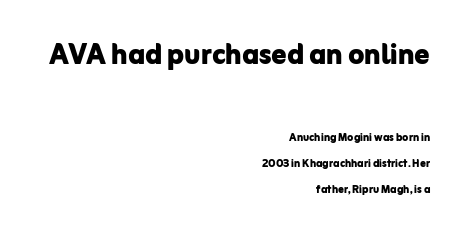
Size contrast runs from large at the top to small at the bottom. The passage shown is typeset with a sans-serif family. The baseline area is clear. Right-aligned paragraph, ragged on the left.
